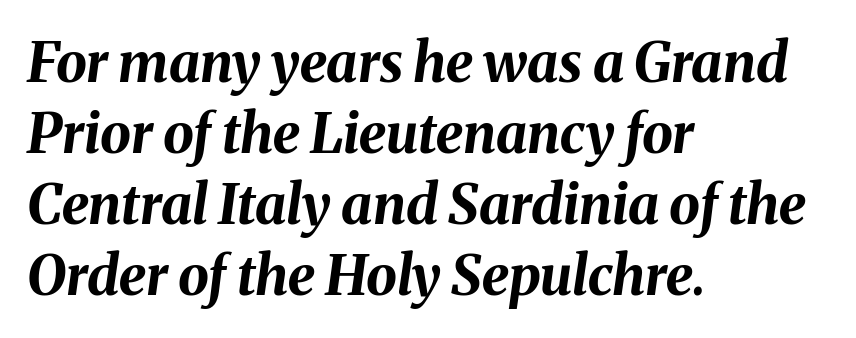
Tracking value appears to be zero — textbook default spacing. Observe the lean: these are italic letterforms. Each letter keeps its own natural width here, so spacing adapts to shape. Each line starts at the same left margin while the right side varies.
